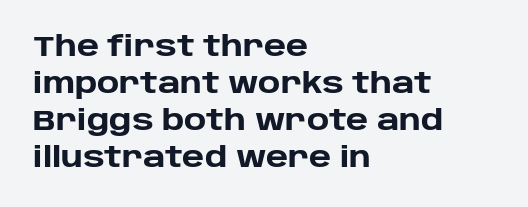
A typesetter would call this proportional, since set widths differ per character. Note: no serifs on the glyphs. This sample is left-justified, so line endings fall wherever the words run out. Underline: absent.
